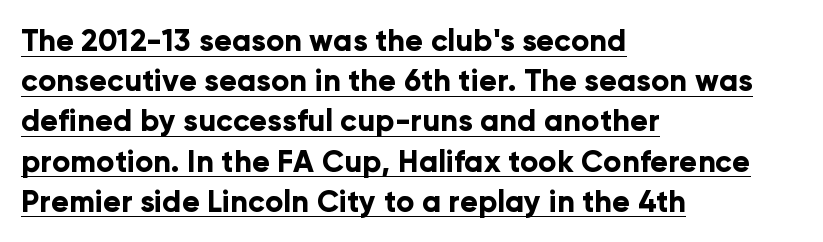
Words appear dense and cohesive because spacing is normal. The font family rendered here belongs to the sans-serif group. Thick stems and heavy bowls — unmistakably bold. The rendered words wear a rule along their underside. Leading: standard.
